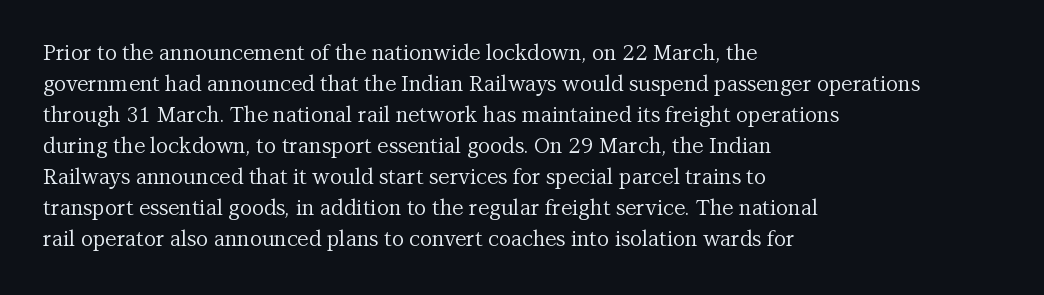
{"italic": "no", "bold": "no", "underline": "no", "align": "left", "line_spacing": "normal", "line_spacing_ratio": 1.48, "letter_spacing": "normal", "letter_spacing_em": 0.0, "glyph_px": 21}
